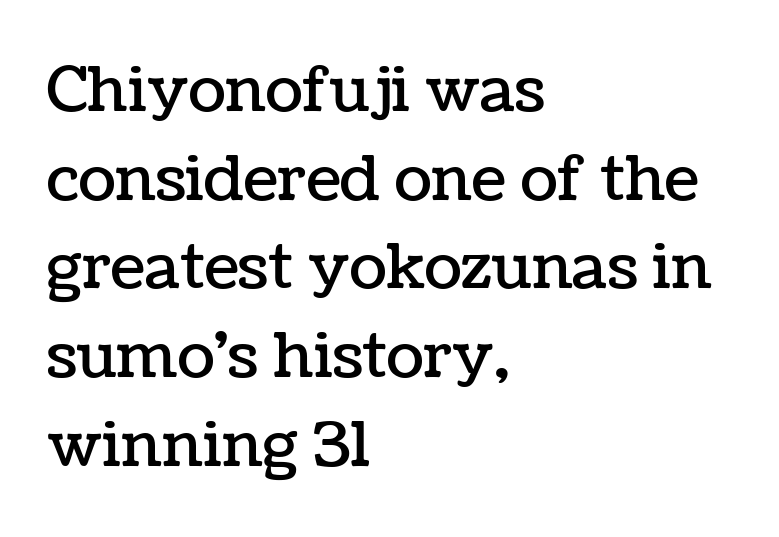
Q: Is the text italic (slanted)? A: No, it is upright.
Q: Is the text underlined? A: No.
Q: How is the paragraph aligned? A: Left-aligned.
Q: Is the spacing between letters normal or unusually wide? A: Normal.
Q: Is the spacing between lines tight, normal or loose? A: Normal.
Q: Width (condensed, normal, or wide)? A: Normal.
Q: Stroke contrast? A: Low.
Q: x-height? A: Medium.
Q: Monospaced? A: No.
